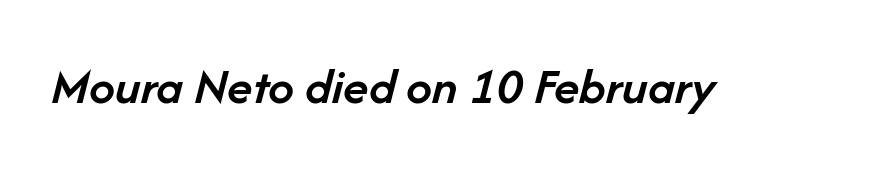
The image shows 52 px semibold type, italic (leaning right); set normal letter spacing, not underlined; low stroke contrast and a medium x-height.
